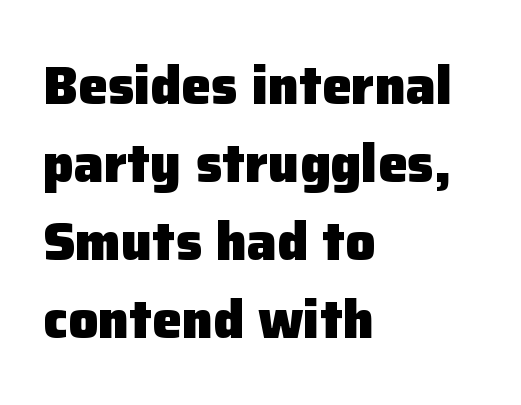
Q: Is the text bold? A: Yes.
Q: Is the text italic (slanted)? A: No, it is upright.
Q: Is the typeface a serif or a sans-serif typeface? A: Sans-serif.
Q: Is the text underlined? A: No.
Q: How is the paragraph aligned? A: Left-aligned.
Q: Is the spacing between letters normal or unusually wide? A: Normal.
Q: Is the spacing between lines tight, normal or loose? A: Normal.
Q: Width (condensed, normal, or wide)? A: Normal.
Q: Stroke contrast? A: Low.
Q: x-height? A: Medium.
Q: Monospaced? A: No.
